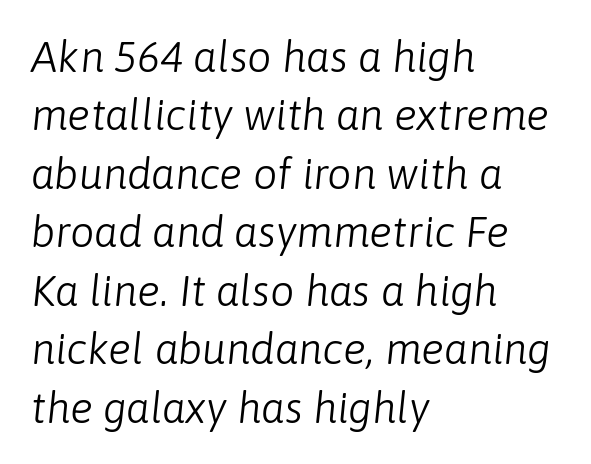
The letters are slanted; this is an italic face. The weight tops out at a normal text grade. Does extra space separate the letters? No, they use regular spacing. Regarding leading, the lines here are spaced in the standard way.
